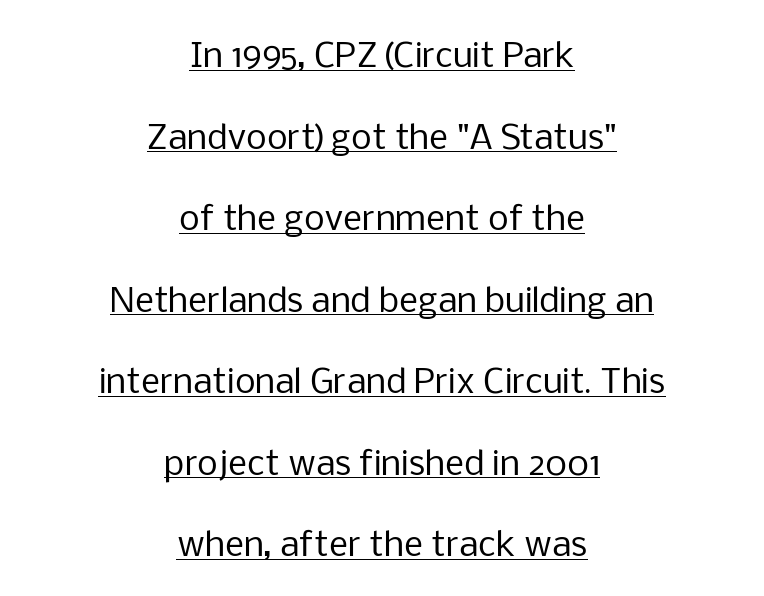
Q: Is the text bold? A: No.
Q: Is the text italic (slanted)? A: No, it is upright.
Q: Is the typeface a serif or a sans-serif typeface? A: Sans-serif.
Q: Is the text underlined? A: Yes.
Q: How is the paragraph aligned? A: Centered.
Q: Is the spacing between letters normal or unusually wide? A: Normal.
Q: Is the spacing between lines tight, normal or loose? A: Loose.
Q: Width (condensed, normal, or wide)? A: Normal.
Q: Stroke contrast? A: Low.
Q: x-height? A: Medium.
Q: Monospaced? A: No.
